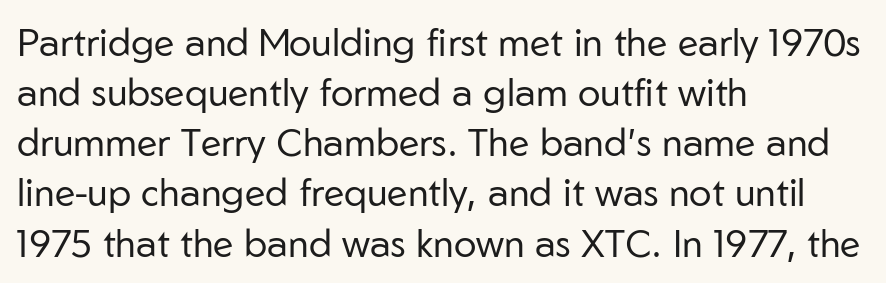
{"serif": "no", "italic": "no", "bold": "no", "weight": "regular", "width": "normal", "stroke_contrast": "low", "x_height": "medium", "monospaced": "no", "underline": "no", "align": "left", "line_spacing": "normal", "line_spacing_ratio": 1.32, "letter_spacing": "normal", "letter_spacing_em": 0.0, "glyph_px": 38}
